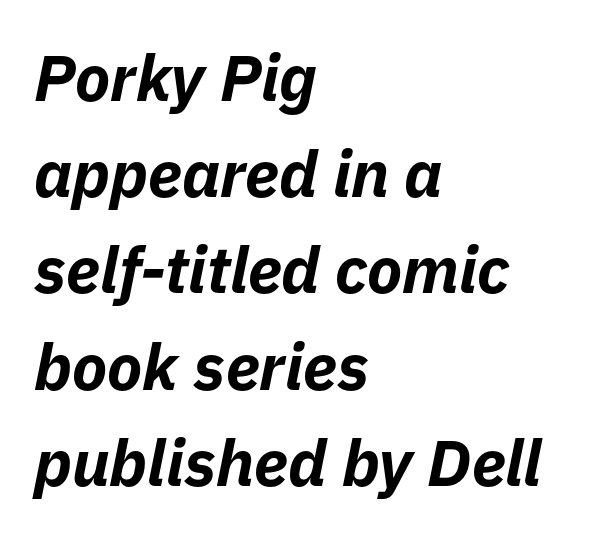
Notice how the stems are inclined rather than vertical — that's the hallmark of italics. Look at the tracking — it's just the regular setting, nothing added. Decoration check: the copy has no underline. Here the designer chose a conventional face with non-uniform glyph widths. The text block is weighted toward the left margin, trailing off unevenly rightward.
